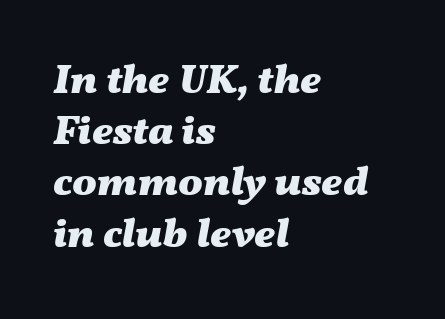
Q: Is the text bold? A: Yes.
Q: Is the text italic (slanted)? A: Yes, it leans right by about 11 degrees.
Q: Is the text underlined? A: No.
Q: How is the paragraph aligned? A: Left-aligned.
Q: Is the spacing between letters normal or unusually wide? A: Normal.
Q: Is the spacing between lines tight, normal or loose? A: Normal.
Q: Width (condensed, normal, or wide)? A: Wide.
Q: Stroke contrast? A: Medium.
Q: x-height? A: Medium.
Q: Monospaced? A: No.
